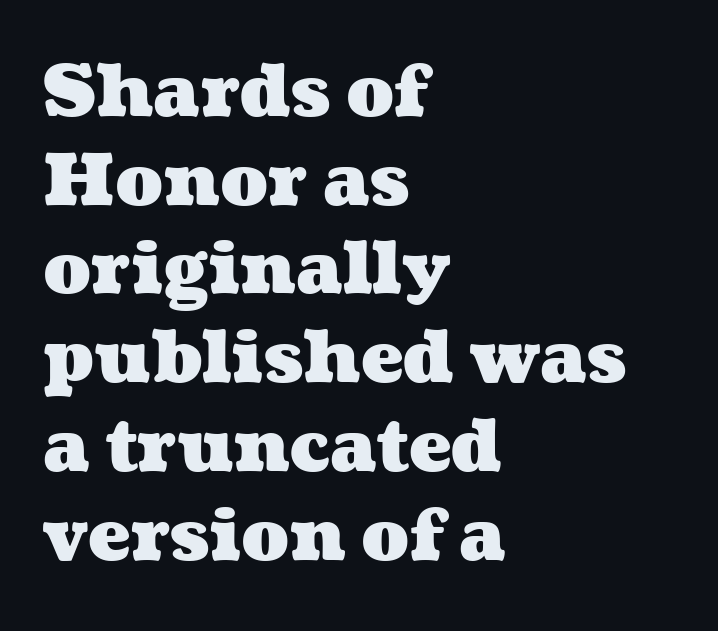
{"bold": "yes", "weight": "heavy", "width": "wide", "stroke_contrast": "medium", "x_height": "medium", "monospaced": "no", "underline": "no", "align": "left", "line_spacing": "normal", "line_spacing_ratio": 1.25, "letter_spacing": "normal", "letter_spacing_em": 0.0, "glyph_px": 71}
